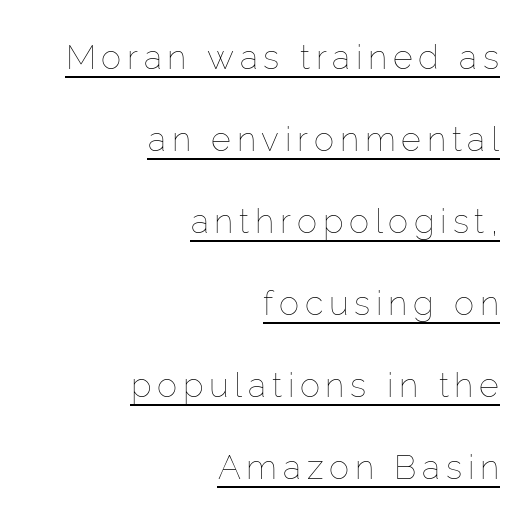
{"italic": "no", "bold": "no", "weight": "thin", "width": "normal", "stroke_contrast": "low", "x_height": "medium", "monospaced": "no", "underline": "yes", "align": "right", "line_spacing": "loose", "line_spacing_ratio": 2.41, "glyph_px": 34}
